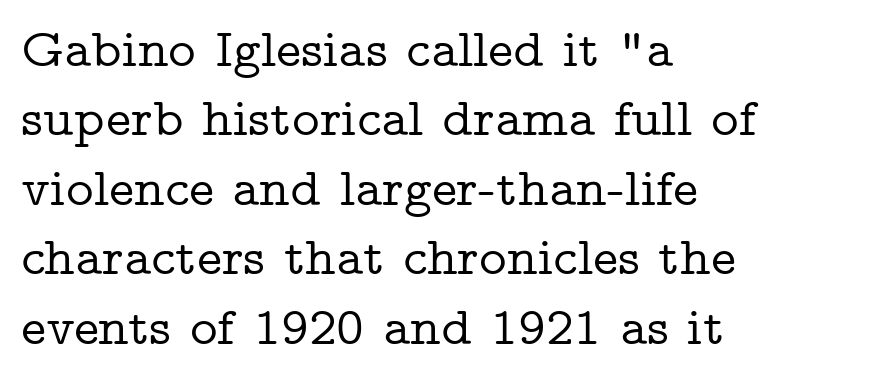
The image shows 53 px wide serif type, upright; set left-aligned, normal line spacing (1.31x), normal letter spacing, not underlined; low stroke contrast and a medium x-height.
